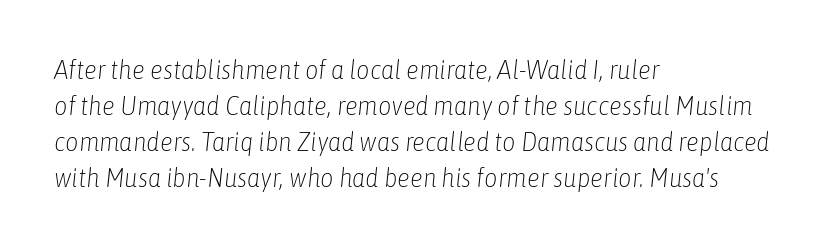
{"italic": "yes", "lean": "right", "slant_degrees": 6, "bold": "no", "underline": "no", "align": "left", "line_spacing": "normal", "line_spacing_ratio": 1.38, "letter_spacing": "normal", "letter_spacing_em": 0.0, "glyph_px": 26}
